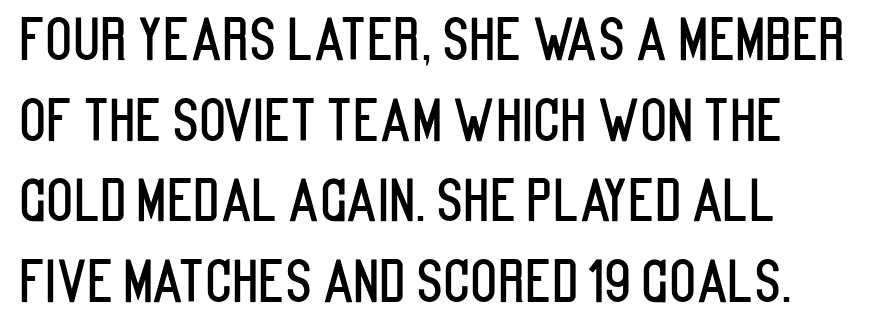
Character widths vary here, with narrow letters taking less room than wide ones. A bare baseline throughout the passage. Nope, no serifs anywhere on these letters. You can tell it's not italic because the verticals are truly vertical.
